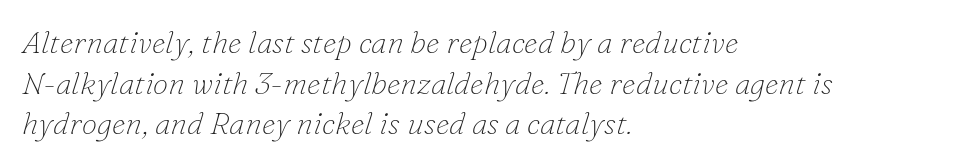
Honestly, there is no underline to notice here at all. Inter-character spacing is left at the font's built-in metrics. A typesetter would mark this as italic. This is not heavy type; no bold has been used. Character widths vary here, with narrow letters taking less room than wide ones.
